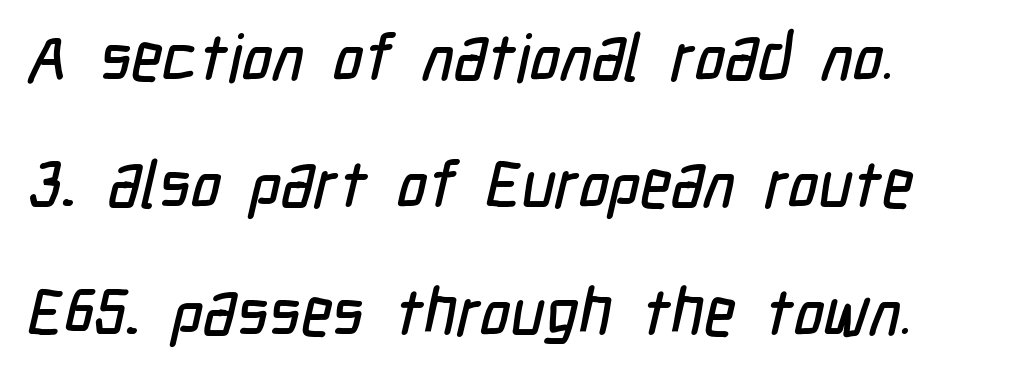
{"serif": "no", "width": "condensed", "stroke_contrast": "low", "x_height": "medium", "monospaced": "no", "underline": "no", "align": "left", "line_spacing": "loose", "line_spacing_ratio": 1.93, "letter_spacing": "normal", "letter_spacing_em": 0.0, "glyph_px": 66}
